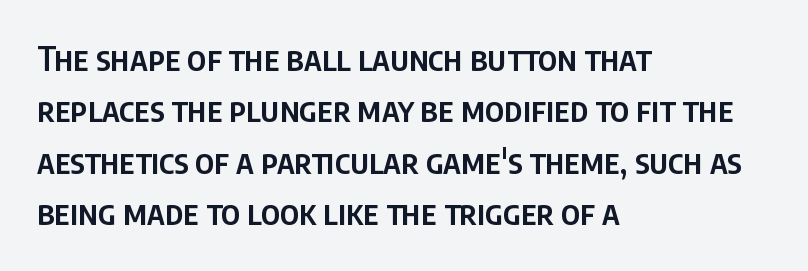
The image shows 33 px semibold, condensed sans-serif type, upright; set left-aligned, normal line spacing (1.56x), normal letter spacing, not underlined; low stroke contrast and a large x-height.
